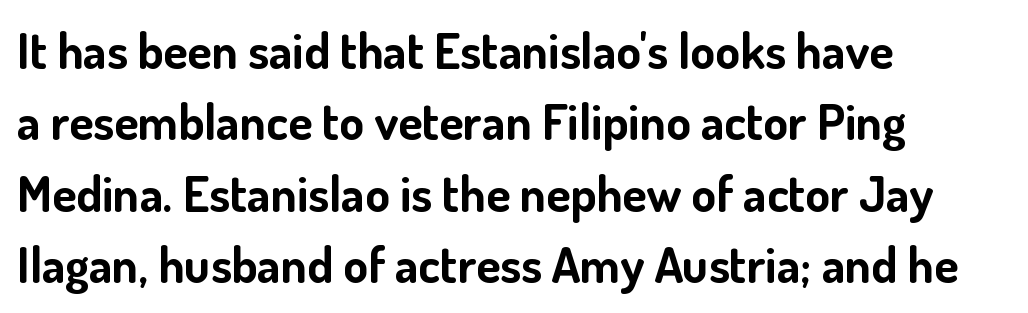
Students, observe: this is what conventionally led text looks like. The words here are not underlined. Glyph-to-glyph distance matches everyday printed text. In CSS terms this would be text-align: left.
